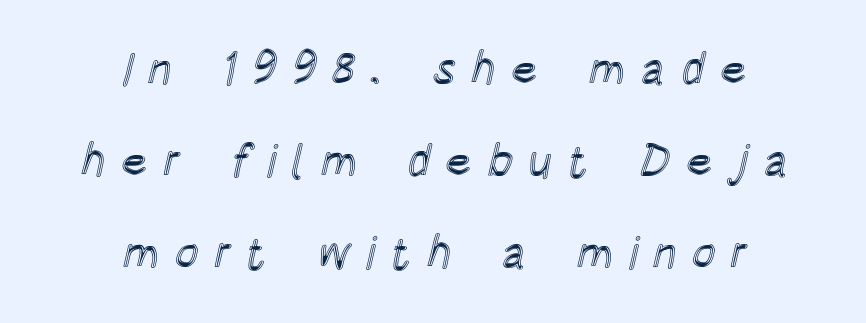
Q: Is the text italic (slanted)? A: Yes.
Q: Is the text underlined? A: No.
Q: How is the paragraph aligned? A: Centered.
Q: Is the spacing between letters normal or unusually wide? A: Unusually wide.
Q: Is the spacing between lines tight, normal or loose? A: Loose.
Q: Width (condensed, normal, or wide)? A: Condensed.
Q: x-height? A: Large.
Q: Monospaced? A: No.
